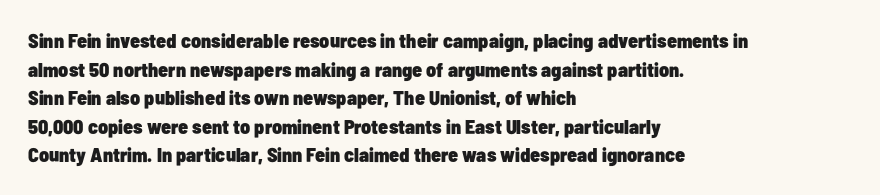
{"italic": "no", "bold": "yes", "underline": "no", "align": "left", "line_spacing": "normal", "line_spacing_ratio": 1.43, "letter_spacing": "normal", "letter_spacing_em": 0.0, "glyph_px": 20}
